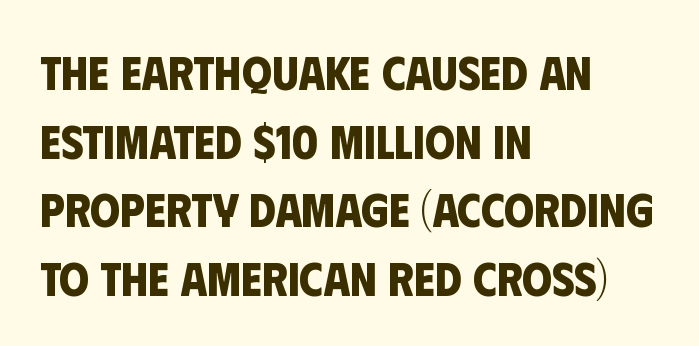
Q: Is the text bold? A: Yes.
Q: Is the typeface a serif or a sans-serif typeface? A: Sans-serif.
Q: Is the text underlined? A: No.
Q: How is the paragraph aligned? A: Left-aligned.
Q: Is the spacing between letters normal or unusually wide? A: Normal.
Q: Is the spacing between lines tight, normal or loose? A: Normal.
Q: Width (condensed, normal, or wide)? A: Condensed.
Q: Stroke contrast? A: Low.
Q: x-height? A: Large.
Q: Monospaced? A: No.
